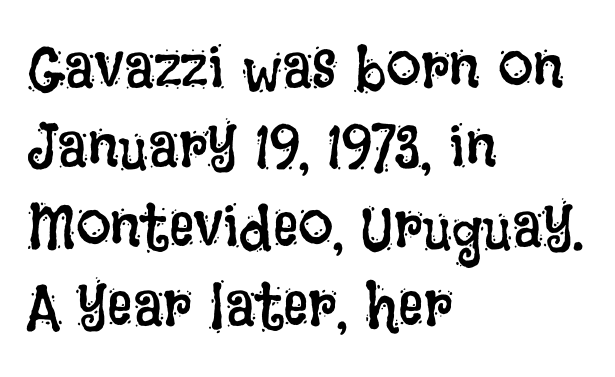
Q: Is the text bold? A: No.
Q: Is the text italic (slanted)? A: No, it is upright.
Q: Is the text underlined? A: No.
Q: How is the paragraph aligned? A: Left-aligned.
Q: Is the spacing between letters normal or unusually wide? A: Normal.
Q: Is the spacing between lines tight, normal or loose? A: Normal.
Q: Width (condensed, normal, or wide)? A: Condensed.
Q: Stroke contrast? A: Low.
Q: x-height? A: Large.
Q: Monospaced? A: No.
